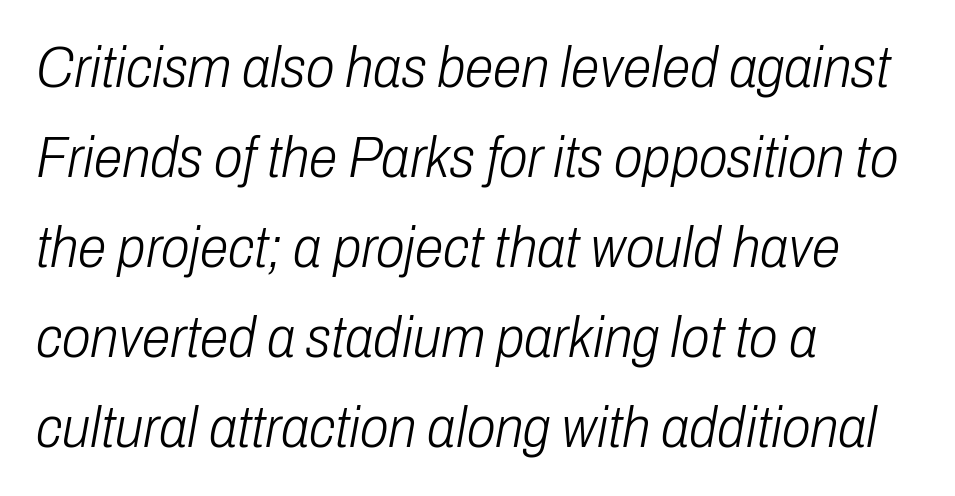
The image shows 58 px light, condensed type, italic (leaning right); set left-aligned, normal line spacing (1.55x), normal letter spacing, not underlined; low stroke contrast and a medium x-height.
